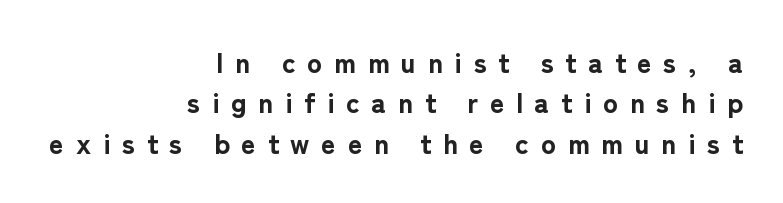
Q: Is the text bold? A: Yes.
Q: Is the text italic (slanted)? A: No, it is upright.
Q: Is the typeface a serif or a sans-serif typeface? A: Sans-serif.
Q: Is the text underlined? A: No.
Q: How is the paragraph aligned? A: Right-aligned.
Q: Is the spacing between letters normal or unusually wide? A: Unusually wide.
Q: Is the spacing between lines tight, normal or loose? A: Normal.
Q: Width (condensed, normal, or wide)? A: Normal.
Q: Stroke contrast? A: Low.
Q: x-height? A: Medium.
Q: Monospaced? A: No.
